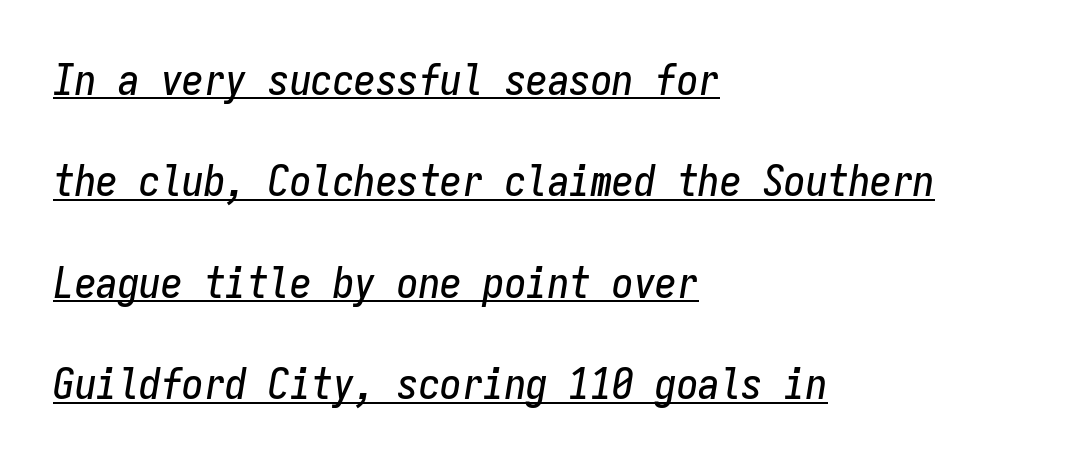
Q: Is the text italic (slanted)? A: Yes, it leans right by about 9 degrees.
Q: Is the text underlined? A: Yes.
Q: How is the paragraph aligned? A: Left-aligned.
Q: Is the spacing between letters normal or unusually wide? A: Normal.
Q: Is the spacing between lines tight, normal or loose? A: Loose.
Q: Width (condensed, normal, or wide)? A: Condensed.
Q: Stroke contrast? A: Low.
Q: x-height? A: Medium.
Q: Monospaced? A: Yes.
